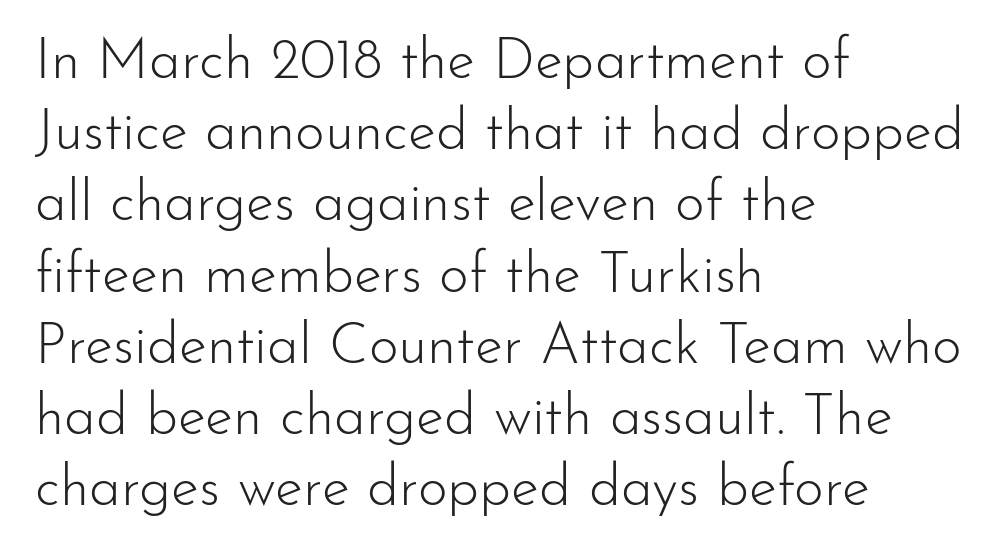
Q: Is the text bold? A: No.
Q: Is the text italic (slanted)? A: No, it is upright.
Q: Is the typeface a serif or a sans-serif typeface? A: Sans-serif.
Q: Is the text underlined? A: No.
Q: How is the paragraph aligned? A: Left-aligned.
Q: Is the spacing between letters normal or unusually wide? A: Normal.
Q: Is the spacing between lines tight, normal or loose? A: Normal.
Q: Width (condensed, normal, or wide)? A: Normal.
Q: Stroke contrast? A: Low.
Q: x-height? A: Small.
Q: Monospaced? A: No.
